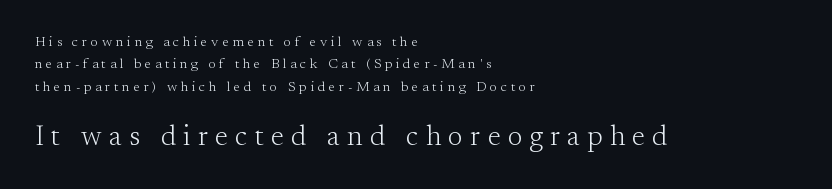
Q: Is the text bold? A: No.
Q: Is the text italic (slanted)? A: No, it is upright.
Q: Is the typeface a serif or a sans-serif typeface? A: Serif.
Q: Is the text underlined? A: No.
Q: How is the paragraph aligned? A: Left-aligned.
Q: Is the spacing between letters normal or unusually wide? A: Unusually wide.
Q: Is the spacing between lines tight, normal or loose? A: Normal.
Q: Which block of text is set in a larger size, the first (top) or the second (bottom)? A: The second (bottom) one.
Q: Width (condensed, normal, or wide)? A: Normal.
Q: Stroke contrast? A: Medium.
Q: x-height? A: Small.
Q: Monospaced? A: No.
